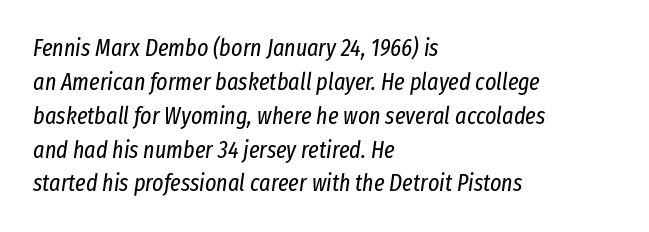
Is the letter spacing exaggerated? No — it looks like the ordinary default. The passage is arranged the way most books set body copy — flush left. The strokes carry an ordinary text weight at most. Normally led — the rows are evenly, conventionally spaced.
